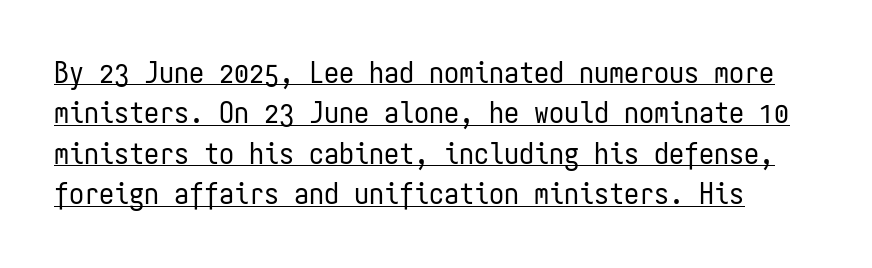
The image shows 30 px regular-weight, condensed sans-serif type, upright, monospaced; set normal line spacing (1.35x), normal letter spacing, underlined; low stroke contrast and a medium x-height.
